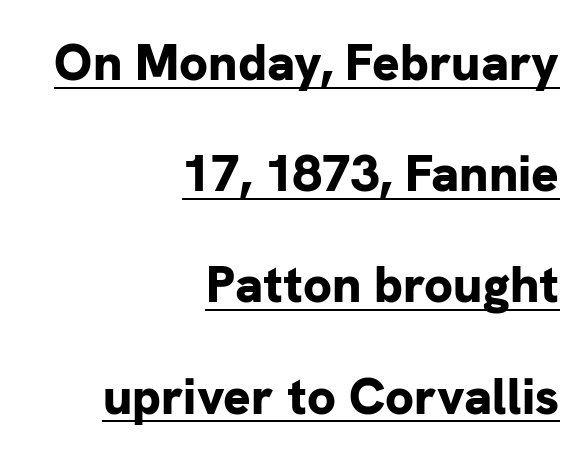
{"serif": "no", "italic": "no", "bold": "yes", "weight": "bold", "width": "normal", "stroke_contrast": "low", "x_height": "medium", "monospaced": "no", "underline": "yes", "align": "right", "line_spacing": "loose", "line_spacing_ratio": 2.18, "letter_spacing": "normal", "letter_spacing_em": 0.0, "glyph_px": 51}
